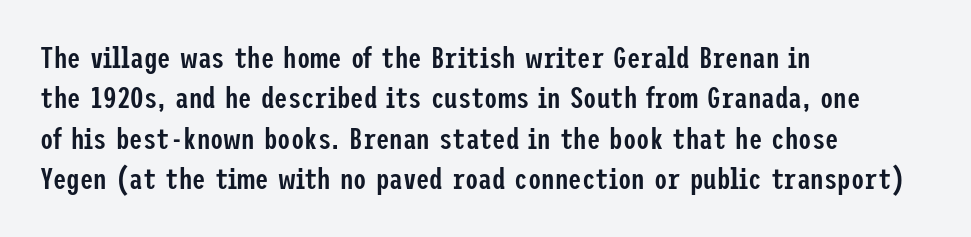
Weight: semibold (demi). Inter-character spacing is left at the font's built-in metrics. Nope, no serifs anywhere on these letters. You can tell it's not italic because the verticals are truly vertical. The passage shown is not underscored anywhere. A normal amount of white space separates one row of letters from the next.
